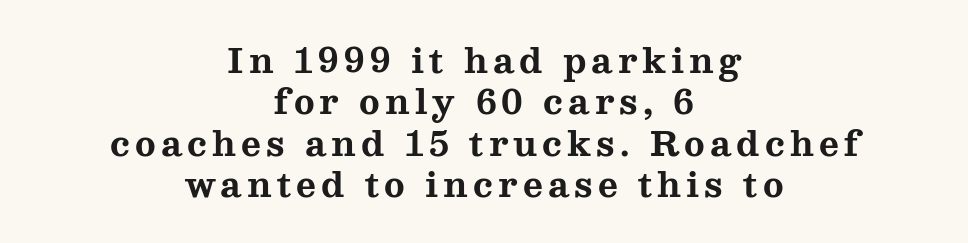
{"serif": "yes", "italic": "no", "bold": "yes", "weight": "bold", "width": "wide", "stroke_contrast": "medium", "x_height": "medium", "monospaced": "no", "underline": "no", "align": "center", "line_spacing_ratio": 1.22, "glyph_px": 34}
